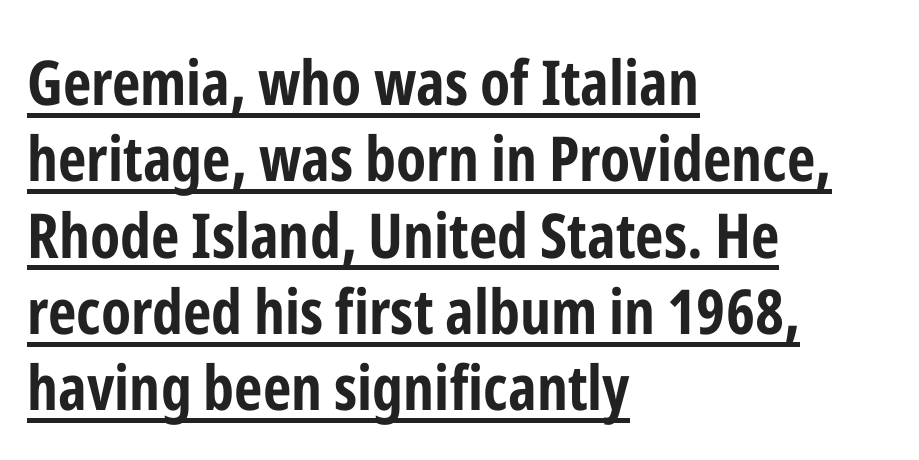
The image shows 62 px bold, condensed sans-serif type, upright; set left-aligned, line spacing 1.23x, normal letter spacing, underlined; low stroke contrast and a medium x-height.
